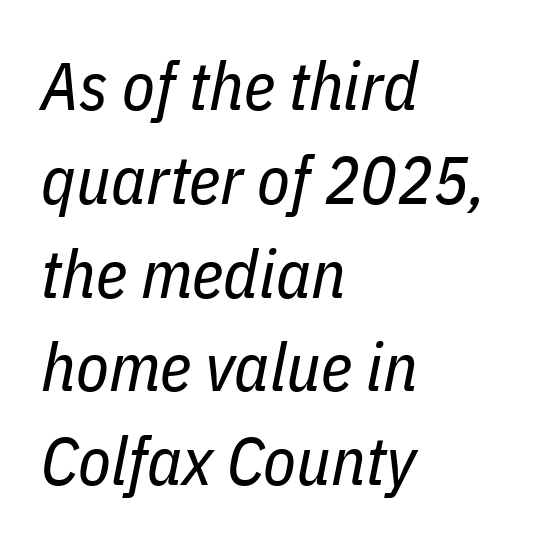
The letters sit at their default tracking, neither squeezed nor spread. Letters rest on an invisible, unmarked baseline. Baseline-to-baseline distance is the conventional proportion of letter height. Bold? No — there's no thickening of the strokes. These lines are set flush left with a ragged right edge. Looking at the ascenders, they clearly lean.
